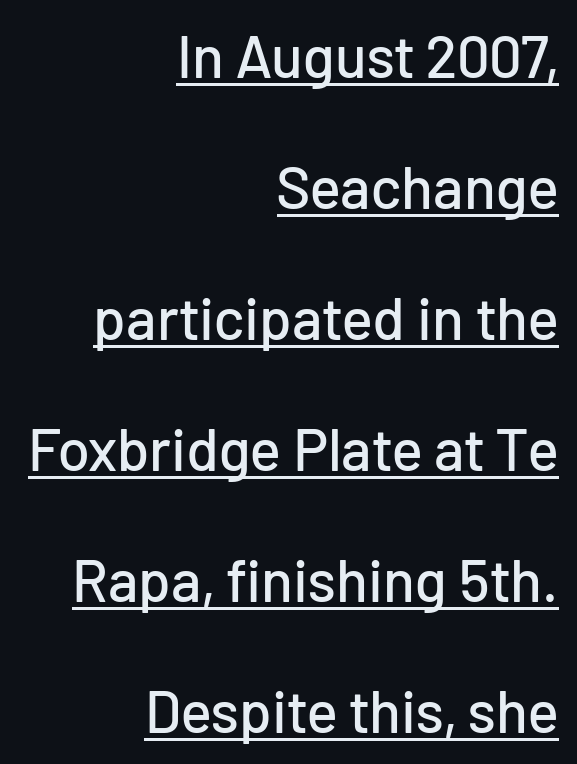
Q: Is the text italic (slanted)? A: No, it is upright.
Q: Is the typeface a serif or a sans-serif typeface? A: Sans-serif.
Q: Is the text underlined? A: Yes.
Q: How is the paragraph aligned? A: Right-aligned.
Q: Is the spacing between letters normal or unusually wide? A: Normal.
Q: Is the spacing between lines tight, normal or loose? A: Loose.
Q: Width (condensed, normal, or wide)? A: Normal.
Q: Stroke contrast? A: Low.
Q: x-height? A: Medium.
Q: Monospaced? A: No.
